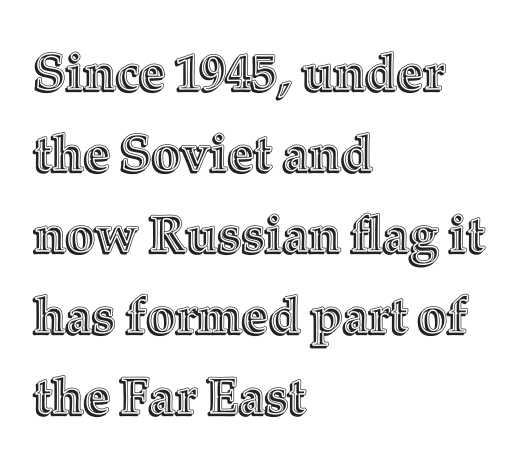
{"italic": "no", "width": "normal", "x_height": "medium", "monospaced": "no", "underline": "no", "align": "left", "line_spacing": "normal", "line_spacing_ratio": 1.59, "letter_spacing": "normal", "letter_spacing_em": 0.0, "glyph_px": 51}
